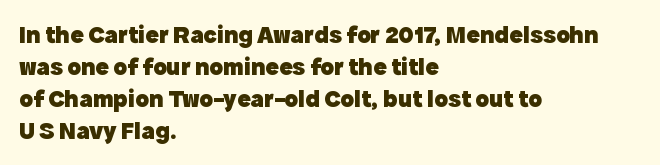
{"italic": "no", "bold": "yes", "underline": "no", "align": "left", "line_spacing": "normal", "line_spacing_ratio": 1.28, "letter_spacing": "normal", "letter_spacing_em": 0.0, "glyph_px": 25}
